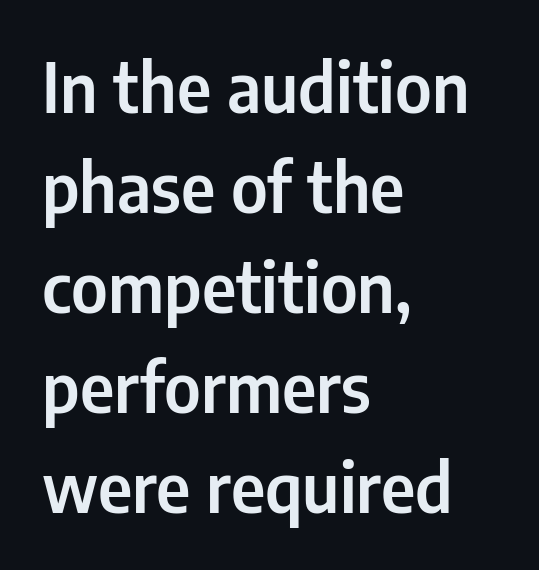
Q: Is the text italic (slanted)? A: No, it is upright.
Q: Is the typeface a serif or a sans-serif typeface? A: Sans-serif.
Q: Is the text underlined? A: No.
Q: How is the paragraph aligned? A: Left-aligned.
Q: Is the spacing between letters normal or unusually wide? A: Normal.
Q: Is the spacing between lines tight, normal or loose? A: Normal.
Q: Width (condensed, normal, or wide)? A: Condensed.
Q: Stroke contrast? A: Low.
Q: x-height? A: Medium.
Q: Monospaced? A: No.
